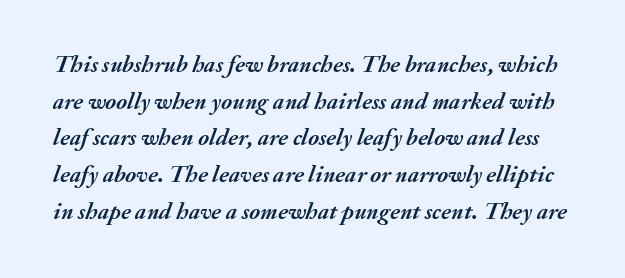
The image shows 24 px bold type, italic (leaning right); set normal line spacing (1.53x), normal letter spacing, not underlined.
